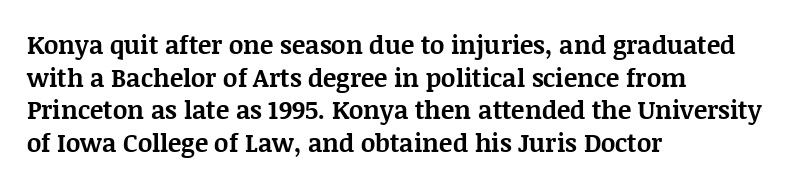
{"italic": "no", "bold": "yes", "underline": "no", "align": "left", "line_spacing": "normal", "line_spacing_ratio": 1.31, "letter_spacing": "normal", "letter_spacing_em": 0.0, "glyph_px": 25}
